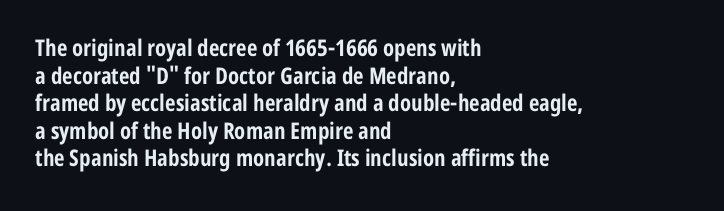
{"italic": "no", "bold": "yes", "underline": "no", "align": "left", "line_spacing_ratio": 1.2, "letter_spacing": "normal", "letter_spacing_em": 0.0, "glyph_px": 23}
